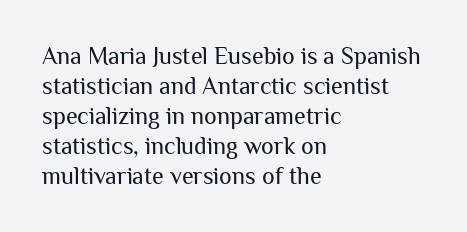
Honestly, there is no underline to notice here at all. The font's upright variant was chosen for this text. Horizontally, the lines are justified to the leading edge only. Bold? No — there's no thickening of the strokes.
